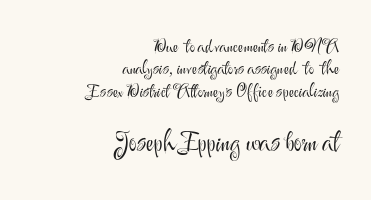
The face looks like a standard text weight, possibly lighter. A bare baseline throughout the passage. A typesetter would call this leading conventional body-copy spacing.
